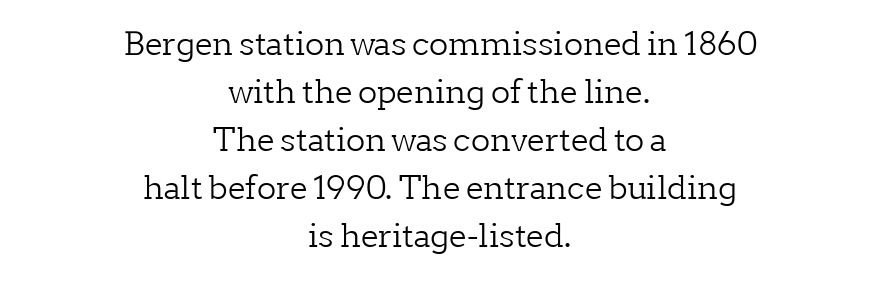
Q: Is the text bold? A: No.
Q: Is the text italic (slanted)? A: No, it is upright.
Q: Is the typeface a serif or a sans-serif typeface? A: Serif.
Q: Is the text underlined? A: No.
Q: How is the paragraph aligned? A: Centered.
Q: Is the spacing between letters normal or unusually wide? A: Normal.
Q: Is the spacing between lines tight, normal or loose? A: Normal.
Q: Width (condensed, normal, or wide)? A: Normal.
Q: Stroke contrast? A: Low.
Q: x-height? A: Medium.
Q: Monospaced? A: No.
